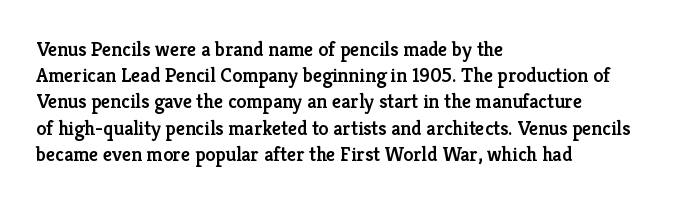
The image shows 20 px text type, upright; set left-aligned, normal line spacing (1.31x), normal letter spacing, not underlined.
